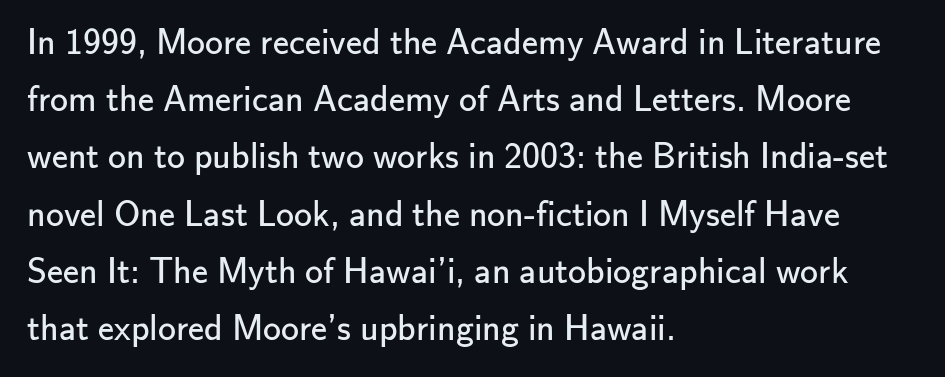
These lines were composed using upright roman letters. The letters sit at their default tracking, neither squeezed nor spread. This sample uses a sans-serif face. The gap between lines stays unmarked. Every row of glyphs begins at an identical x-position on the left.
